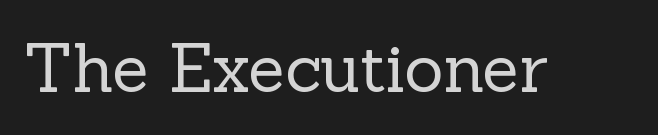
{"serif": "yes", "italic": "no", "bold": "no", "weight": "regular", "width": "normal", "x_height": "medium", "monospaced": "no", "underline": "no", "letter_spacing": "normal", "letter_spacing_em": 0.0, "glyph_px": 67}
